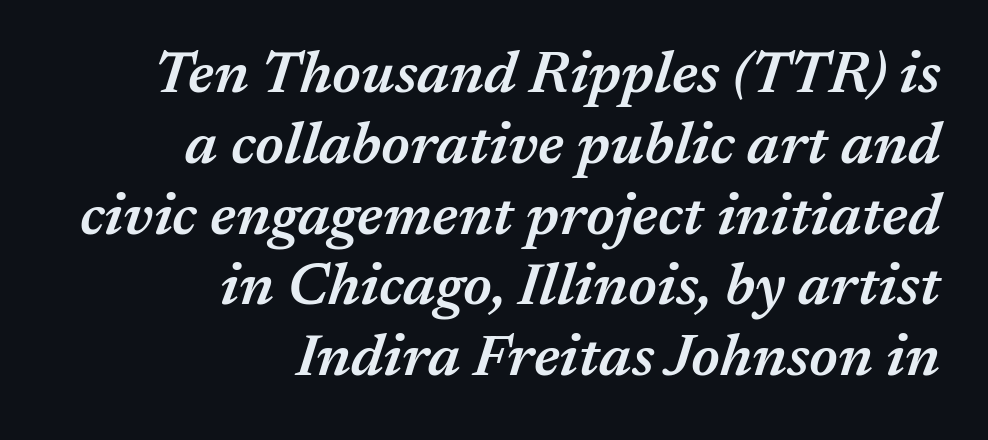
{"italic": "yes", "lean": "right", "slant_degrees": 17, "bold": "semi", "weight": "semibold", "width": "normal", "stroke_contrast": "medium", "x_height": "medium", "monospaced": "no", "underline": "no", "align": "right", "line_spacing_ratio": 1.2, "letter_spacing": "normal", "letter_spacing_em": 0.0, "glyph_px": 59}
